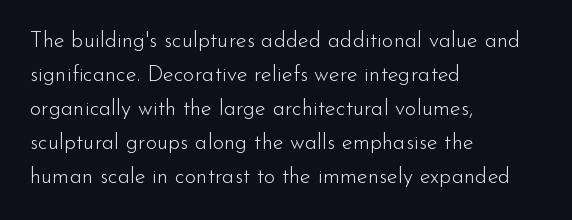
{"italic": "no", "bold": "no", "underline": "no", "align": "left", "line_spacing": "normal", "line_spacing_ratio": 1.55, "letter_spacing": "normal", "letter_spacing_em": 0.0, "glyph_px": 22}
